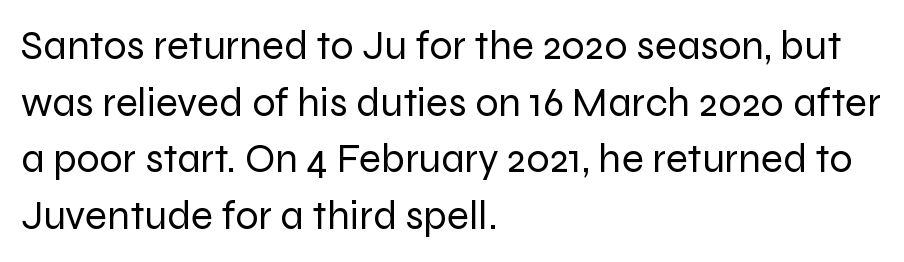
The image shows 41 px regular-weight sans-serif type, upright; set left-aligned, normal line spacing (1.38x), normal letter spacing, not underlined; low stroke contrast and a medium x-height.
